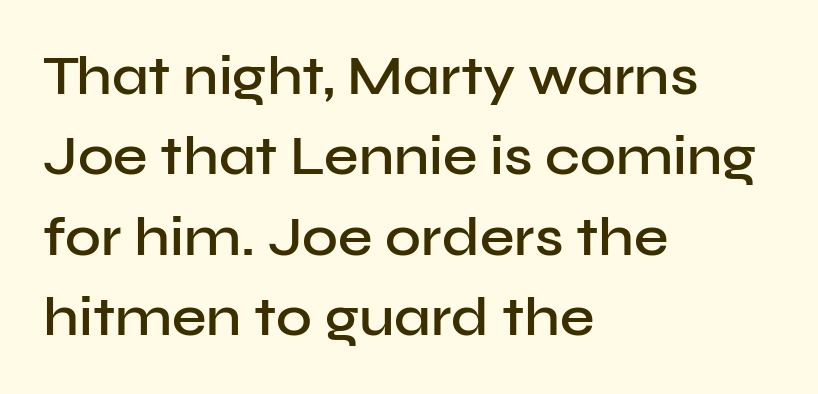
{"serif": "no", "italic": "no", "bold": "semi", "weight": "semibold", "width": "normal", "stroke_contrast": "low", "x_height": "medium", "monospaced": "no", "underline": "no", "align": "left", "line_spacing": "normal", "line_spacing_ratio": 1.46, "letter_spacing": "normal", "letter_spacing_em": 0.0, "glyph_px": 55}
